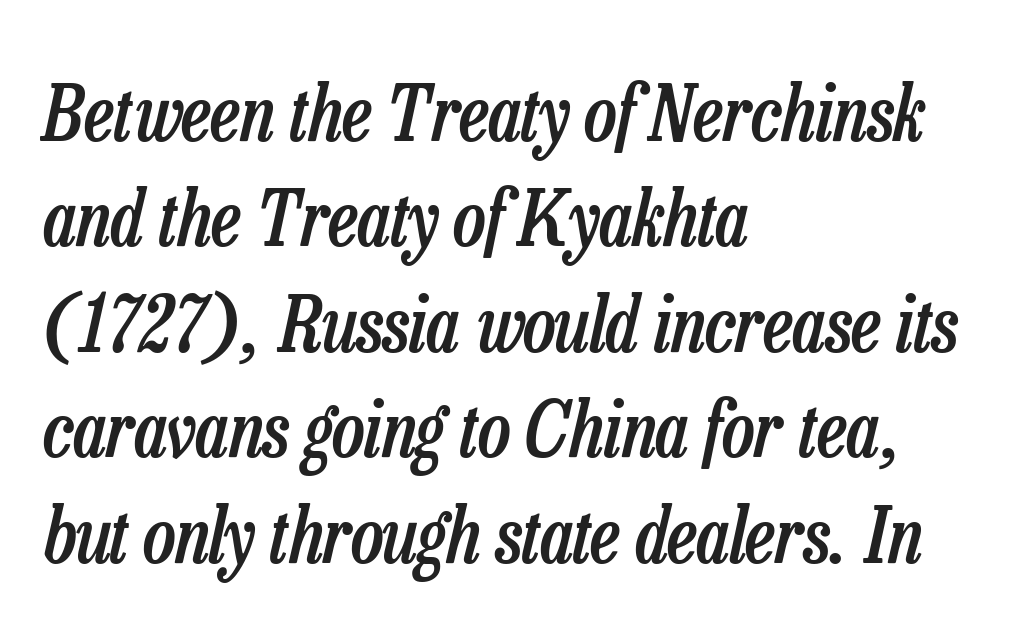
Looking at the ascenders, they clearly lean. As a designer I'd log this as weight 600, semibold. Line spacing here is normal. Leftover space on each line is placed entirely after the last word.
